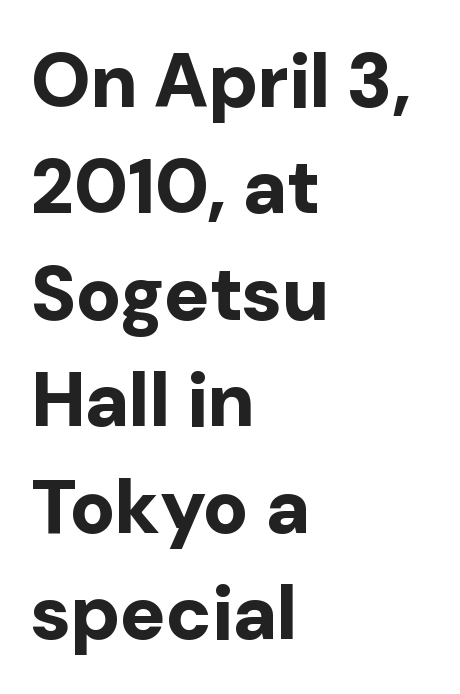
{"serif": "no", "italic": "no", "bold": "yes", "weight": "bold", "width": "normal", "stroke_contrast": "low", "x_height": "medium", "monospaced": "no", "underline": "no", "align": "left", "line_spacing": "normal", "line_spacing_ratio": 1.4, "letter_spacing": "normal", "letter_spacing_em": 0.0, "glyph_px": 76}
